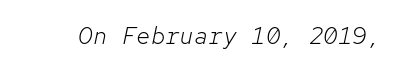
Q: Is the text bold? A: No.
Q: Is the text italic (slanted)? A: Yes, it leans right by about 12 degrees.
Q: Is the text underlined? A: No.
Q: Is the spacing between letters normal or unusually wide? A: Normal.
